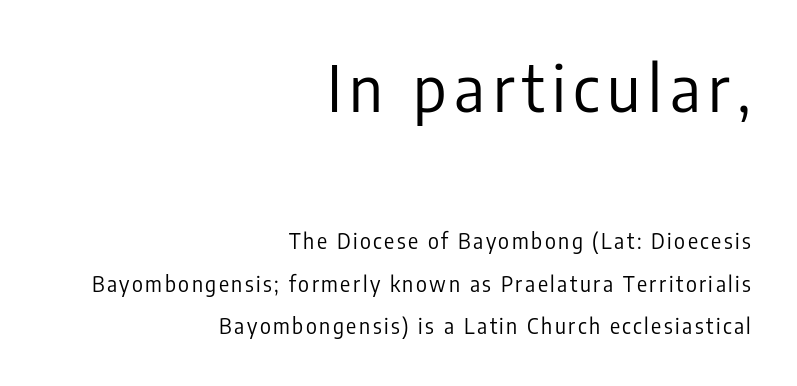
Note: no serifs on the glyphs. Think of a printed novel: that variable character pitch is what you see here. Upright lettering throughout. Bold? No — there's no thickening of the strokes. The strip under each line holds only bare page. The rag falls on the left side of this text block.
